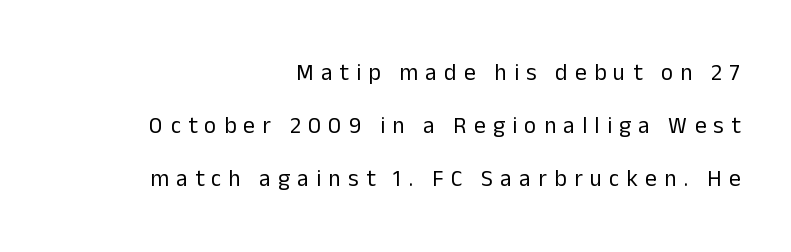
{"italic": "no", "bold": "no", "underline": "no", "align": "right", "line_spacing": "loose", "line_spacing_ratio": 2.3, "letter_spacing": "wide", "letter_spacing_em": 0.32, "glyph_px": 23}
